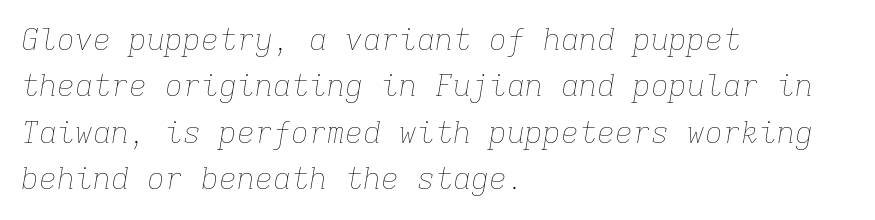
The image shows 30 px thin type, italic (leaning right), monospaced; set left-aligned, normal line spacing (1.55x), normal letter spacing, not underlined; low stroke contrast and a medium x-height.
